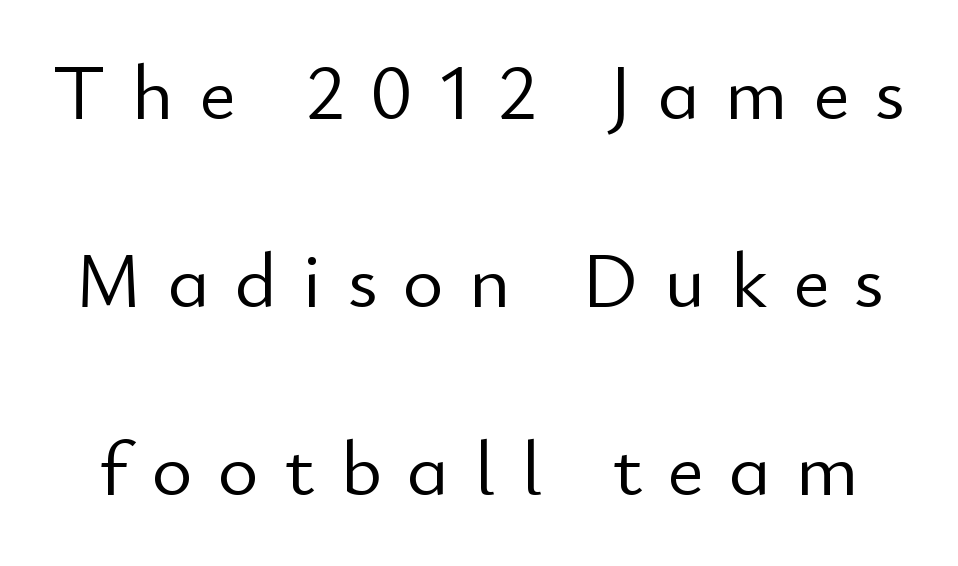
These lines stand farther apart than default settings would place them. The gaps between neighbouring characters are conspicuously large. The strip under each line holds only bare page. Is the stroke heavy? The answer is a plain regular-or-lighter. Is this a sans? Yes — the strokes have no serifs.
